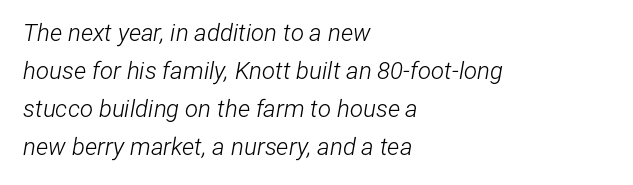
These lines are set flush left with a ragged right edge. The baseline area is clear. The line-height multiplier appears to be the usual default. The specimen reads as italic at a glance. No heavy texture on the line: the type isn't bold.
